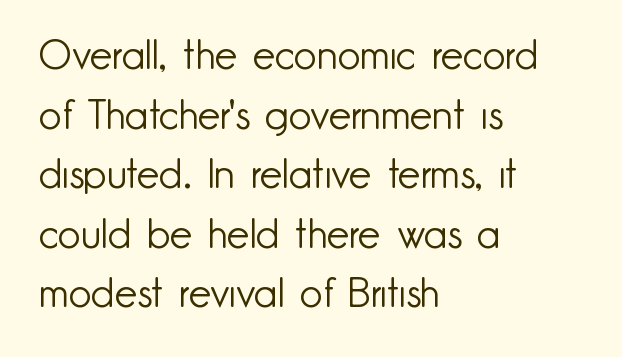
Q: Is the text bold? A: No.
Q: Is the text italic (slanted)? A: No, it is upright.
Q: Is the typeface a serif or a sans-serif typeface? A: Sans-serif.
Q: Is the text underlined? A: No.
Q: How is the paragraph aligned? A: Left-aligned.
Q: Is the spacing between letters normal or unusually wide? A: Normal.
Q: Is the spacing between lines tight, normal or loose? A: Normal.
Q: Width (condensed, normal, or wide)? A: Normal.
Q: Stroke contrast? A: Low.
Q: x-height? A: Small.
Q: Monospaced? A: No.
